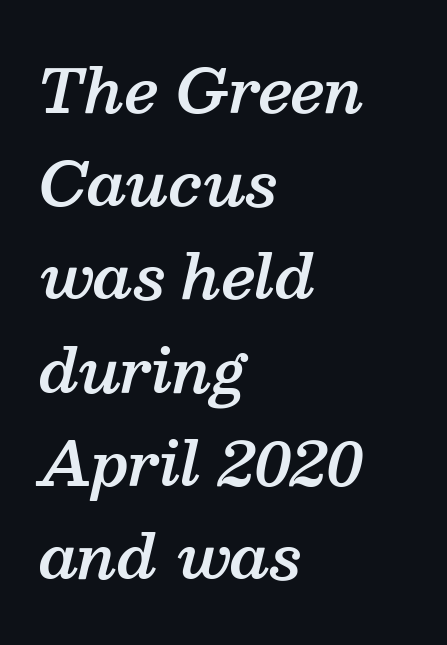
Rows of type keep a routine distance in the vertical direction. Left-aligned paragraph, ragged on the right. The rendering shows small feet on the letterforms — a serif design. Glyph-to-glyph distance matches everyday printed text. The letters advance in unequal steps, a hallmark of proportional type.
